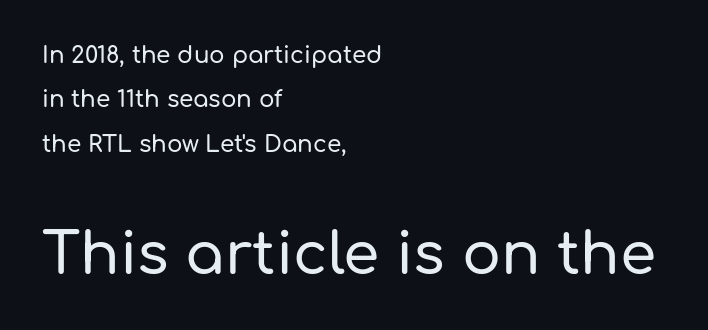
Q: Is the text italic (slanted)? A: No, it is upright.
Q: Is the typeface a serif or a sans-serif typeface? A: Sans-serif.
Q: Is the text underlined? A: No.
Q: How is the paragraph aligned? A: Left-aligned.
Q: Is the spacing between letters normal or unusually wide? A: Normal.
Q: Is the spacing between lines tight, normal or loose? A: Loose.
Q: Which block of text is set in a larger size, the first (top) or the second (bottom)? A: The second (bottom) one.
Q: Width (condensed, normal, or wide)? A: Normal.
Q: Stroke contrast? A: Low.
Q: x-height? A: Medium.
Q: Monospaced? A: No.
